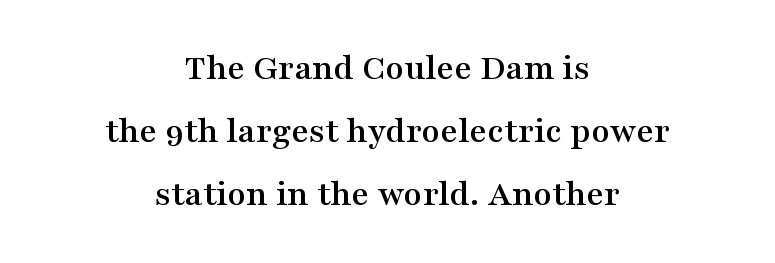
{"serif": "yes", "italic": "no", "width": "wide", "stroke_contrast": "medium", "x_height": "medium", "monospaced": "no", "underline": "no", "align": "center", "line_spacing": "normal", "line_spacing_ratio": 1.66, "letter_spacing": "normal", "letter_spacing_em": 0.0, "glyph_px": 38}
